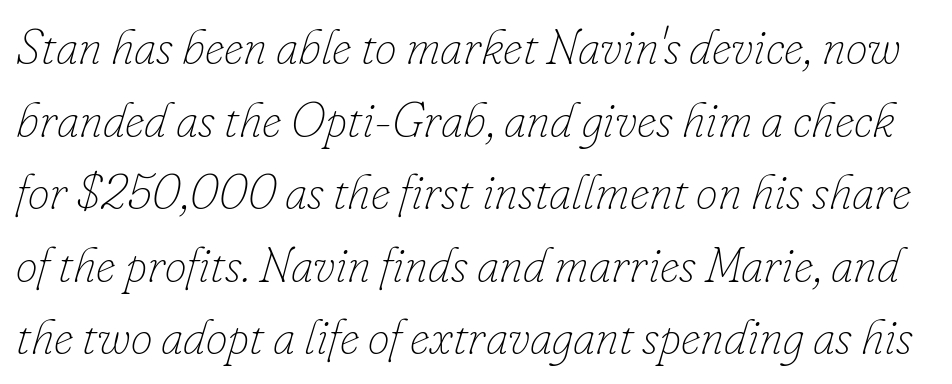
The image shows 49 px thin type, italic (leaning right); set normal line spacing (1.48x), normal letter spacing, not underlined; low stroke contrast and a small x-height.
